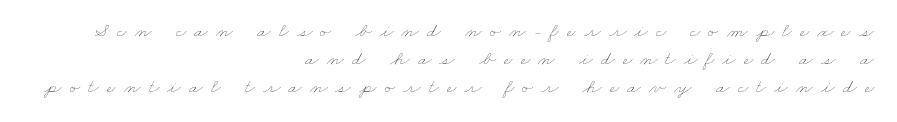
The image shows 20 px text type; set right-aligned, normal line spacing (1.4x), unusually wide letter spacing (+0.4 em), not underlined.
